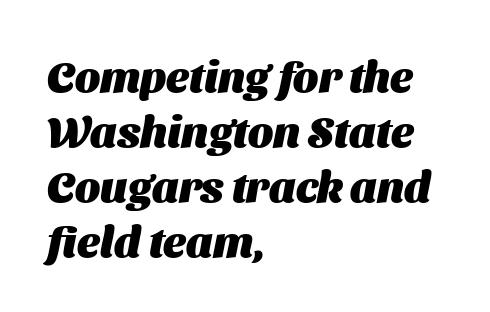
Q: Is the text bold? A: Yes.
Q: Is the typeface a serif or a sans-serif typeface? A: Sans-serif.
Q: Is the text underlined? A: No.
Q: How is the paragraph aligned? A: Left-aligned.
Q: Is the spacing between letters normal or unusually wide? A: Normal.
Q: Is the spacing between lines tight, normal or loose? A: Normal.
Q: Width (condensed, normal, or wide)? A: Normal.
Q: Stroke contrast? A: Medium.
Q: x-height? A: Medium.
Q: Monospaced? A: No.
